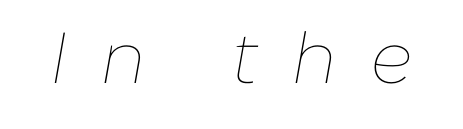
{"italic": "yes", "lean": "right", "slant_degrees": 10, "bold": "no", "weight": "thin", "width": "normal", "stroke_contrast": "low", "x_height": "medium", "monospaced": "no", "underline": "no", "letter_spacing": "wide", "letter_spacing_em": 0.46, "glyph_px": 72}
